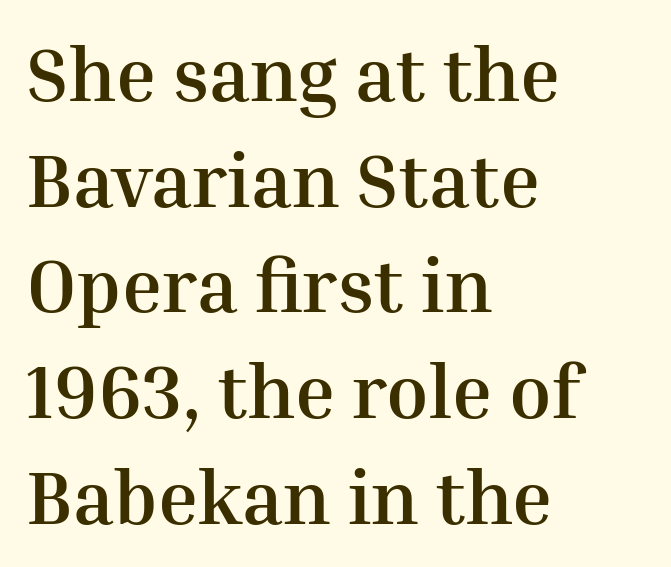
Q: Is the text bold? A: Yes.
Q: Is the text italic (slanted)? A: No, it is upright.
Q: Is the typeface a serif or a sans-serif typeface? A: Serif.
Q: Is the text underlined? A: No.
Q: How is the paragraph aligned? A: Left-aligned.
Q: Is the spacing between letters normal or unusually wide? A: Normal.
Q: Is the spacing between lines tight, normal or loose? A: Normal.
Q: Width (condensed, normal, or wide)? A: Normal.
Q: Stroke contrast? A: Medium.
Q: x-height? A: Medium.
Q: Monospaced? A: No.
